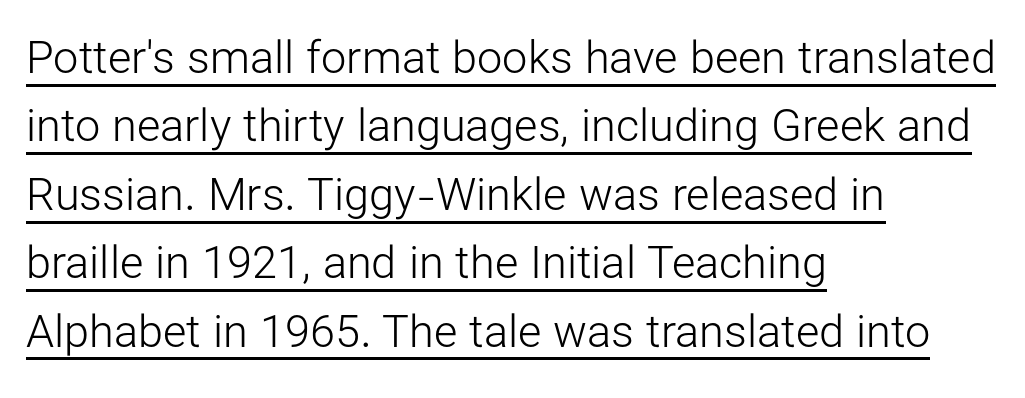
The image shows 45 px light sans-serif type, upright; set left-aligned, normal line spacing (1.52x), normal letter spacing, underlined; low stroke contrast and a medium x-height.
